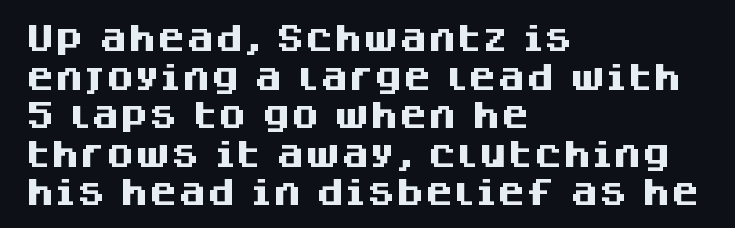
Rule under the text: the space is simply empty. This is the regular roman posture of the typeface. Standard letterfit; no display-style spreading of the glyphs. Stroke thickness is high; the sample reads as a true bold.
